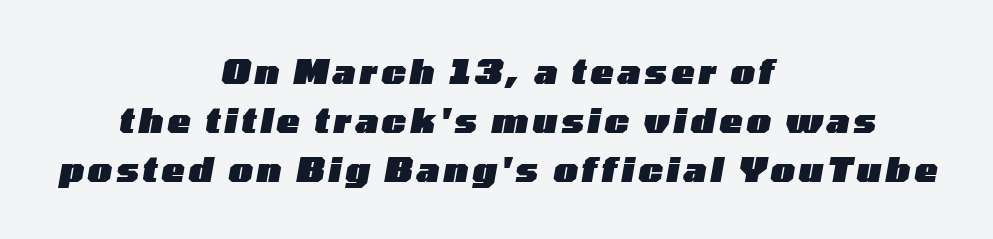
Q: Is the text bold? A: Yes.
Q: Is the text italic (slanted)? A: Yes, it leans right by about 10 degrees.
Q: Is the text underlined? A: No.
Q: How is the paragraph aligned? A: Centered.
Q: Is the spacing between lines tight, normal or loose? A: Normal.
Q: Width (condensed, normal, or wide)? A: Wide.
Q: Stroke contrast? A: Low.
Q: x-height? A: Medium.
Q: Monospaced? A: No.
